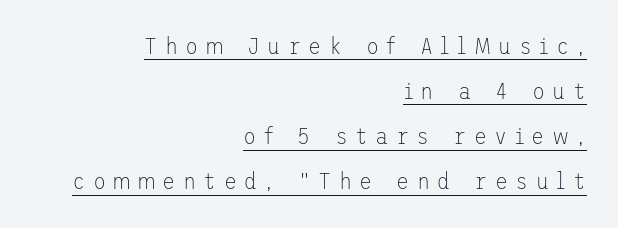
The image shows 24 px text type, upright; set right-aligned, line spacing 1.88x, unusually wide letter spacing (+0.3 em), underlined.
